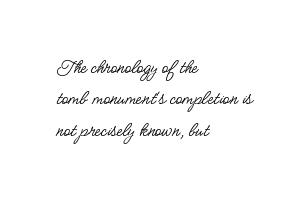
{"bold": "no", "underline": "no", "align": "left", "line_spacing": "normal", "line_spacing_ratio": 1.5, "letter_spacing": "normal", "letter_spacing_em": 0.0, "glyph_px": 21}
